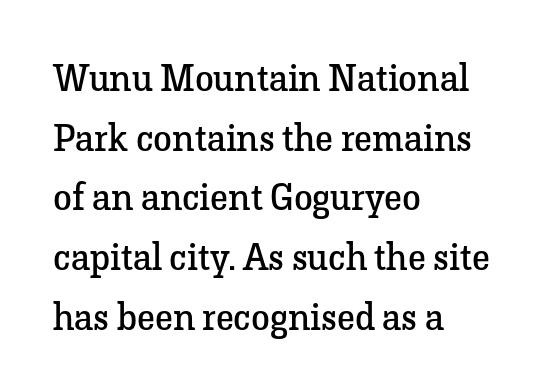
Q: Is the text bold? A: No.
Q: Is the text italic (slanted)? A: No, it is upright.
Q: Is the typeface a serif or a sans-serif typeface? A: Serif.
Q: Is the text underlined? A: No.
Q: How is the paragraph aligned? A: Left-aligned.
Q: Is the spacing between letters normal or unusually wide? A: Normal.
Q: Is the spacing between lines tight, normal or loose? A: Normal.
Q: Width (condensed, normal, or wide)? A: Normal.
Q: Stroke contrast? A: Low.
Q: x-height? A: Medium.
Q: Monospaced? A: No.
